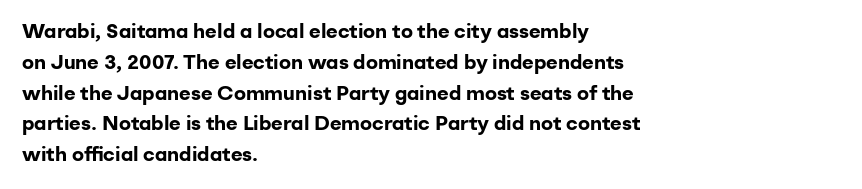
Q: Is the text bold? A: Yes.
Q: Is the text italic (slanted)? A: No, it is upright.
Q: Is the text underlined? A: No.
Q: How is the paragraph aligned? A: Left-aligned.
Q: Is the spacing between letters normal or unusually wide? A: Normal.
Q: Is the spacing between lines tight, normal or loose? A: Normal.
